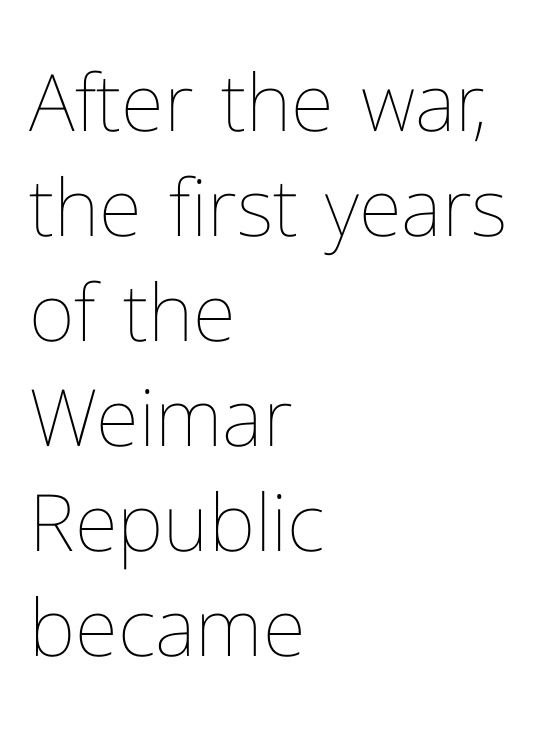
Q: Is the text bold? A: No.
Q: Is the text italic (slanted)? A: No, it is upright.
Q: Is the text underlined? A: No.
Q: How is the paragraph aligned? A: Left-aligned.
Q: Is the spacing between letters normal or unusually wide? A: Normal.
Q: Is the spacing between lines tight, normal or loose? A: Normal.
Q: Width (condensed, normal, or wide)? A: Normal.
Q: Stroke contrast? A: Low.
Q: x-height? A: Medium.
Q: Monospaced? A: No.
